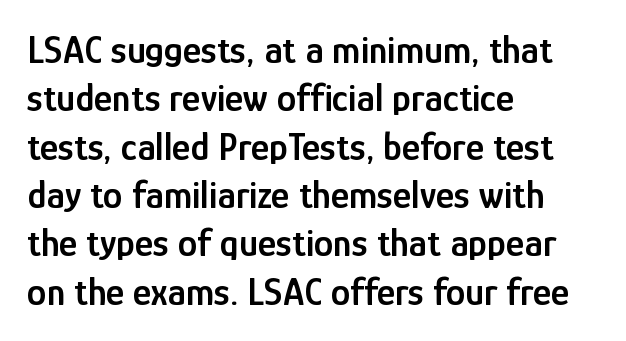
Q: Is the text bold? A: Semi-bold.
Q: Is the text italic (slanted)? A: No, it is upright.
Q: Is the typeface a serif or a sans-serif typeface? A: Sans-serif.
Q: Is the text underlined? A: No.
Q: How is the paragraph aligned? A: Left-aligned.
Q: Is the spacing between letters normal or unusually wide? A: Normal.
Q: Width (condensed, normal, or wide)? A: Condensed.
Q: Stroke contrast? A: Low.
Q: x-height? A: Medium.
Q: Monospaced? A: No.
